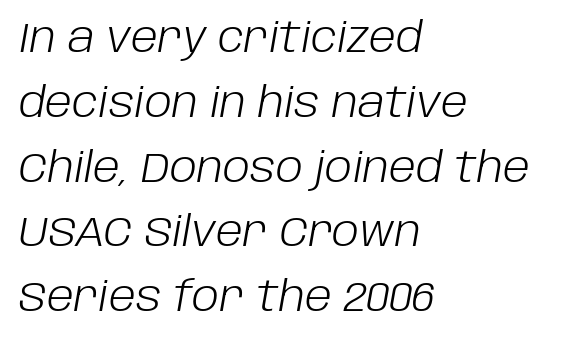
Leading matches the norm, producing a regular column. The type is set solid horizontally, with unmodified tracking. The lines are quadded left. Here the designer chose a conventional face with non-uniform glyph widths. The specimen reads as italic at a glance. No chunkiness to these letters — they're not bold.
